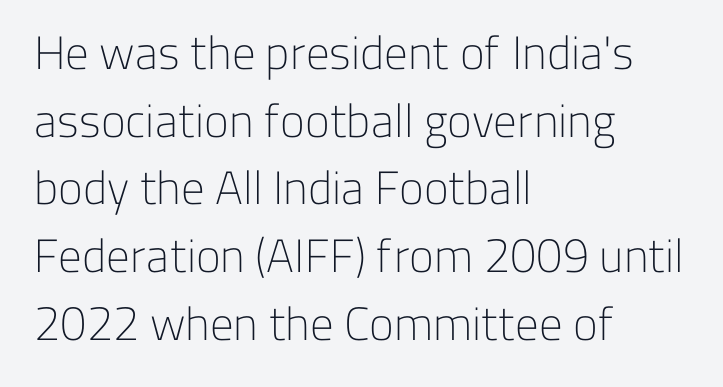
Q: Is the text bold? A: No.
Q: Is the text italic (slanted)? A: No, it is upright.
Q: Is the typeface a serif or a sans-serif typeface? A: Sans-serif.
Q: Is the text underlined? A: No.
Q: How is the paragraph aligned? A: Left-aligned.
Q: Is the spacing between letters normal or unusually wide? A: Normal.
Q: Is the spacing between lines tight, normal or loose? A: Normal.
Q: Width (condensed, normal, or wide)? A: Normal.
Q: Stroke contrast? A: Low.
Q: x-height? A: Medium.
Q: Monospaced? A: No.
